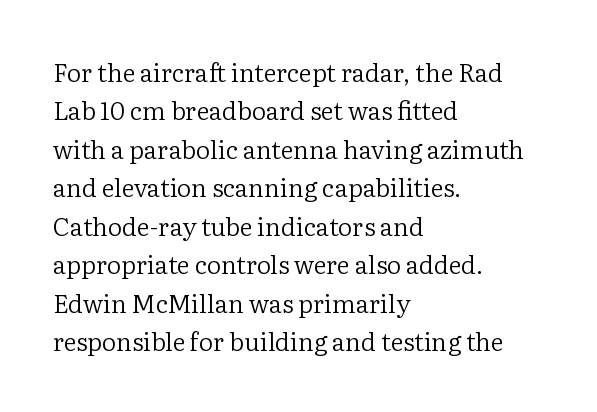
The image shows 25 px text type, upright; set left-aligned, normal line spacing (1.54x), normal letter spacing, not underlined.
